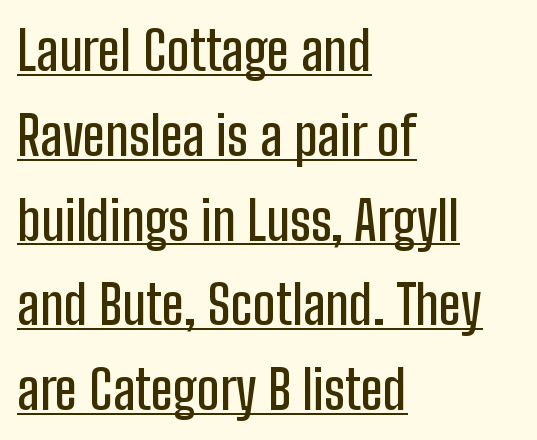
Examine the stroke ends and you'll find no serifs. Line beginnings align vertically; line endings do not. Honestly, the row spacing looks completely unremarkable. Does the lettering tilt? It doesn't — this is upright. Note the varied advance widths — an 'i' is clearly narrower than an 'm'.
